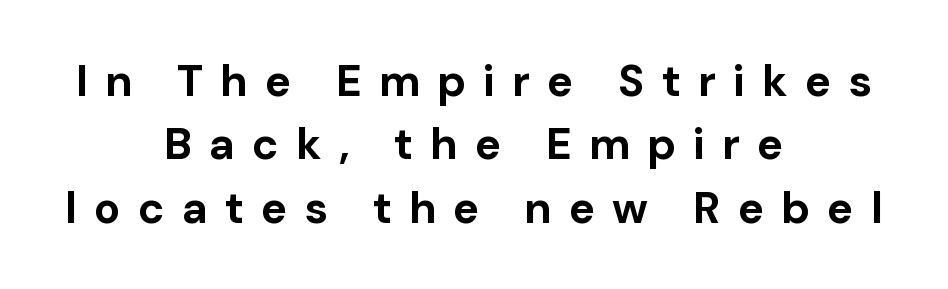
The image shows 44 px bold sans-serif type, upright; set centered, normal line spacing (1.44x), unusually wide letter spacing (+0.39 em), not underlined; low stroke contrast and a medium x-height.
